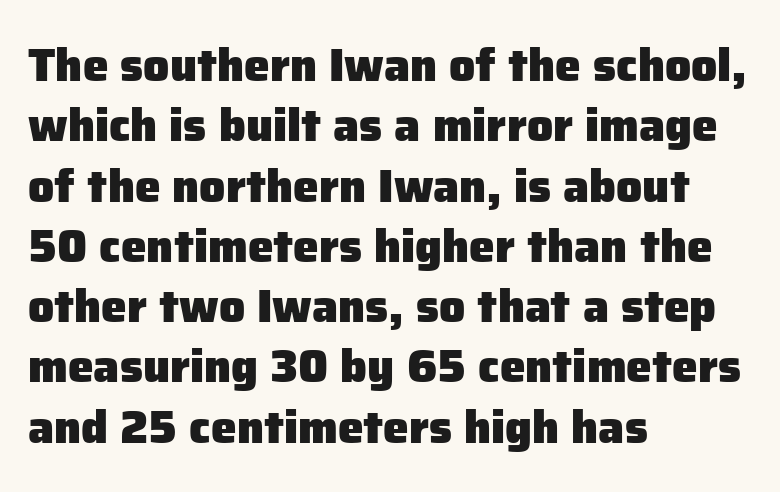
Q: Is the text bold? A: Yes.
Q: Is the text italic (slanted)? A: No, it is upright.
Q: Is the typeface a serif or a sans-serif typeface? A: Sans-serif.
Q: Is the text underlined? A: No.
Q: How is the paragraph aligned? A: Left-aligned.
Q: Is the spacing between letters normal or unusually wide? A: Normal.
Q: Is the spacing between lines tight, normal or loose? A: Normal.
Q: Width (condensed, normal, or wide)? A: Normal.
Q: Stroke contrast? A: Low.
Q: x-height? A: Medium.
Q: Monospaced? A: No.
